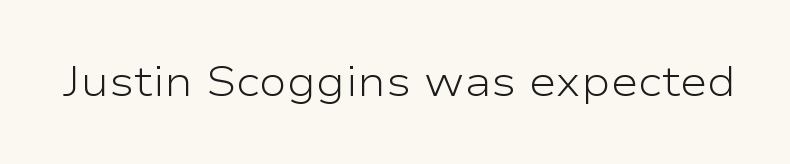
The image shows 42 px light, wide sans-serif type, upright; set normal letter spacing, not underlined; low stroke contrast and a medium x-height.
